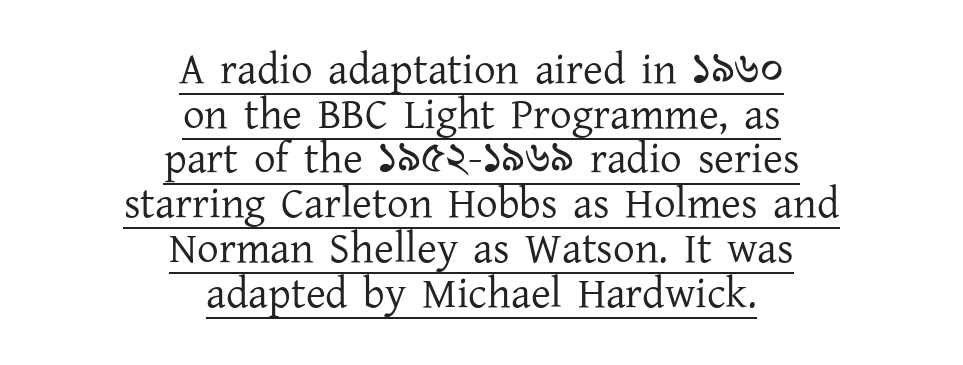
{"serif": "yes", "italic": "no", "bold": "no", "weight": "regular", "width": "normal", "stroke_contrast": "low", "x_height": "medium", "monospaced": "no", "underline": "yes", "align": "center", "line_spacing": "tight", "line_spacing_ratio": 1.04, "letter_spacing": "normal", "letter_spacing_em": 0.0, "glyph_px": 43}
